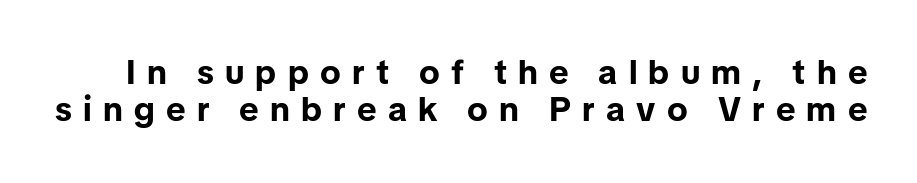
The image shows 34 px bold sans-serif type, upright; set tight line spacing (1.1x), unusually wide letter spacing (+0.33 em), not underlined; low stroke contrast and a medium x-height.
